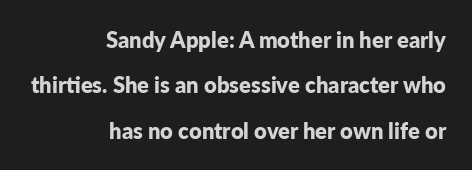
The image shows 22 px bold type, upright; set right-aligned, loose line spacing (2.06x), normal letter spacing, not underlined.
